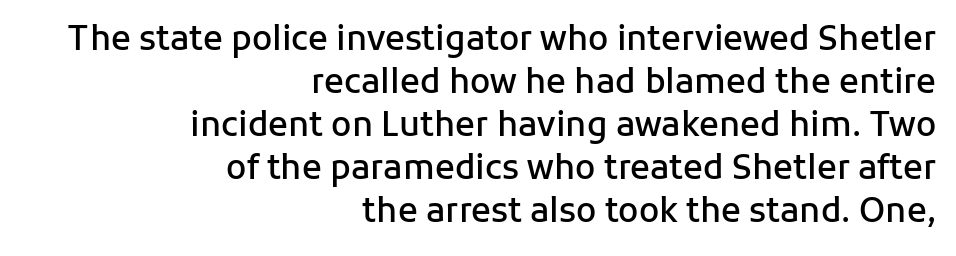
Q: Is the text bold? A: Semi-bold.
Q: Is the text italic (slanted)? A: No, it is upright.
Q: Is the typeface a serif or a sans-serif typeface? A: Sans-serif.
Q: Is the text underlined? A: No.
Q: How is the paragraph aligned? A: Right-aligned.
Q: Is the spacing between letters normal or unusually wide? A: Normal.
Q: Is the spacing between lines tight, normal or loose? A: Normal.
Q: Width (condensed, normal, or wide)? A: Normal.
Q: Stroke contrast? A: Low.
Q: x-height? A: Medium.
Q: Monospaced? A: No.
